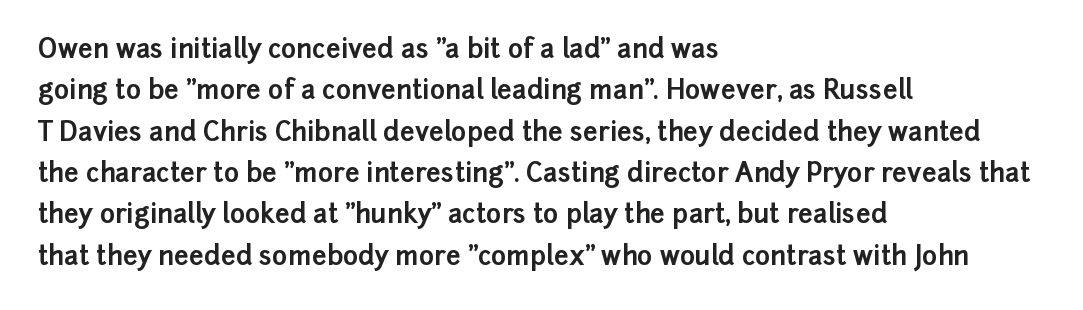
{"italic": "no", "bold": "yes", "underline": "no", "align": "left", "line_spacing": "normal", "line_spacing_ratio": 1.59, "letter_spacing": "normal", "letter_spacing_em": 0.0, "glyph_px": 26}
